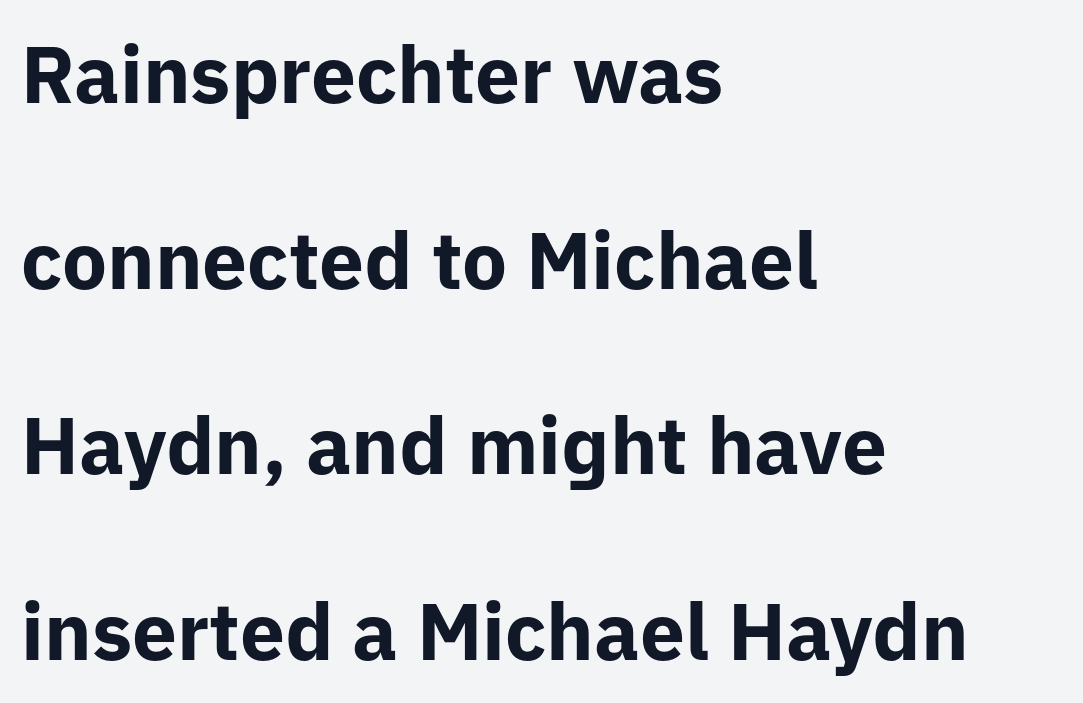
The image shows 80 px bold sans-serif type, upright; set left-aligned, loose line spacing (2.32x), normal letter spacing, not underlined; low stroke contrast and a medium x-height.
